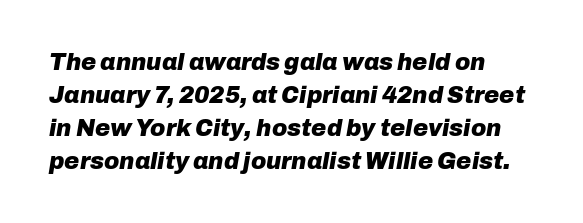
Q: Is the text bold? A: Yes.
Q: Is the text italic (slanted)? A: Yes, it leans right by about 10 degrees.
Q: Is the text underlined? A: No.
Q: How is the paragraph aligned? A: Left-aligned.
Q: Is the spacing between letters normal or unusually wide? A: Normal.
Q: Is the spacing between lines tight, normal or loose? A: Normal.
